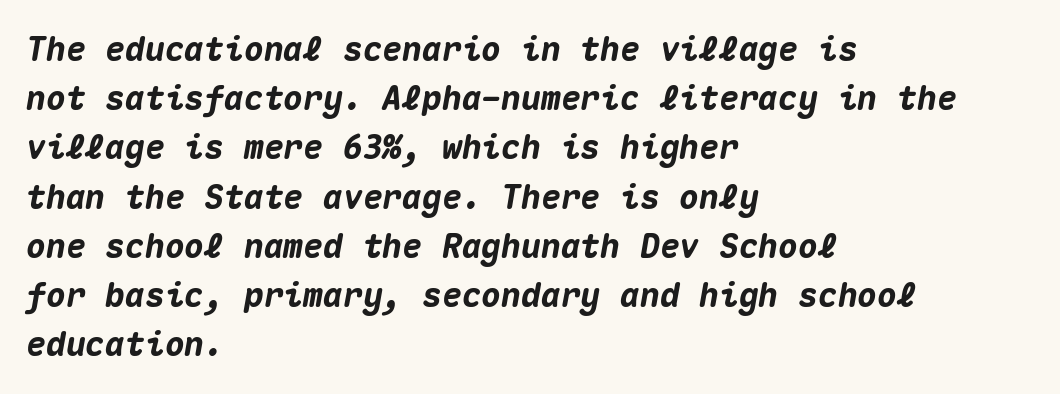
{"italic": "yes", "lean": "right", "slant_degrees": 10, "bold": "yes", "weight": "heavy", "width": "normal", "stroke_contrast": "medium", "x_height": "medium", "monospaced": "yes", "underline": "no", "align": "left", "line_spacing": "normal", "line_spacing_ratio": 1.49, "letter_spacing": "normal", "letter_spacing_em": 0.0, "glyph_px": 33}
